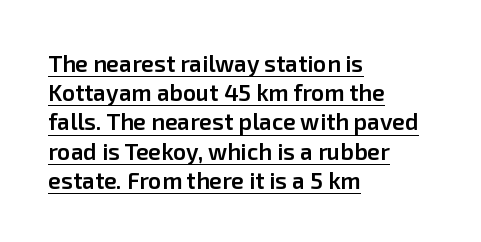
{"italic": "no", "bold": "semi", "underline": "yes", "align": "left", "line_spacing": "normal", "line_spacing_ratio": 1.27, "letter_spacing": "normal", "letter_spacing_em": 0.0, "glyph_px": 23}
